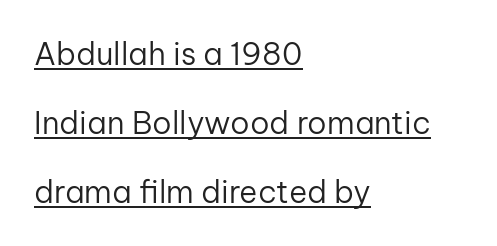
{"serif": "no", "italic": "no", "bold": "no", "weight": "regular", "width": "normal", "stroke_contrast": "low", "x_height": "medium", "monospaced": "no", "underline": "yes", "align": "left", "line_spacing": "loose", "line_spacing_ratio": 2.22, "letter_spacing": "normal", "letter_spacing_em": 0.0, "glyph_px": 31}
